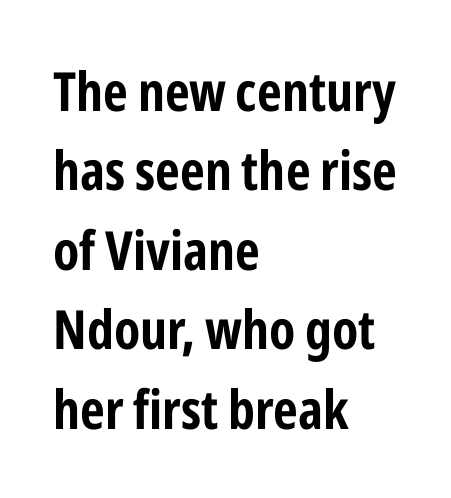
The image shows 54 px bold, condensed sans-serif type, upright; set left-aligned, normal line spacing (1.47x), normal letter spacing, not underlined; low stroke contrast and a medium x-height.
